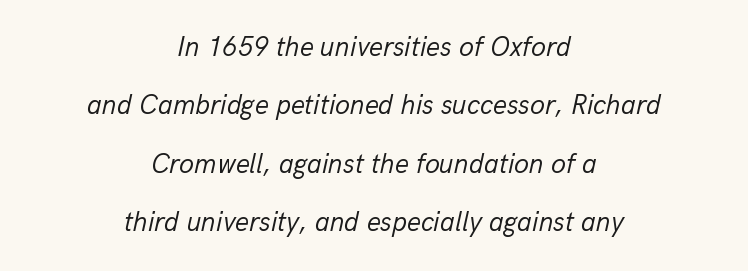
Leading: increased. Characters are canted at an angle relative to the baseline's perpendicular. A quiet, ordinary-to-light weight characterises the typeface. Is the letter spacing exaggerated? No — it looks like the ordinary default.
